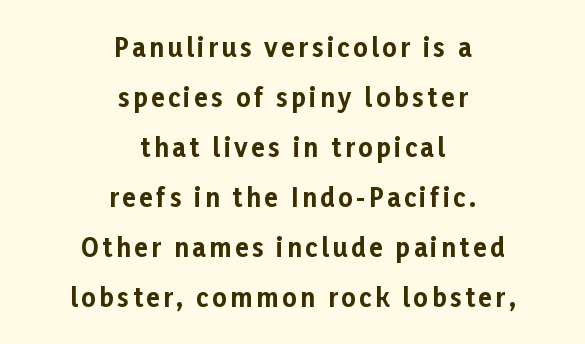
Q: Is the text bold? A: Yes.
Q: Is the text italic (slanted)? A: No, it is upright.
Q: Is the text underlined? A: No.
Q: How is the paragraph aligned? A: Centered.
Q: Is the spacing between lines tight, normal or loose? A: Loose.
